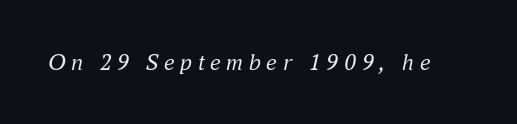
{"italic": "yes", "lean": "right", "slant_degrees": 16, "bold": "no", "underline": "no", "letter_spacing": "wide", "letter_spacing_em": 0.23, "glyph_px": 24}
